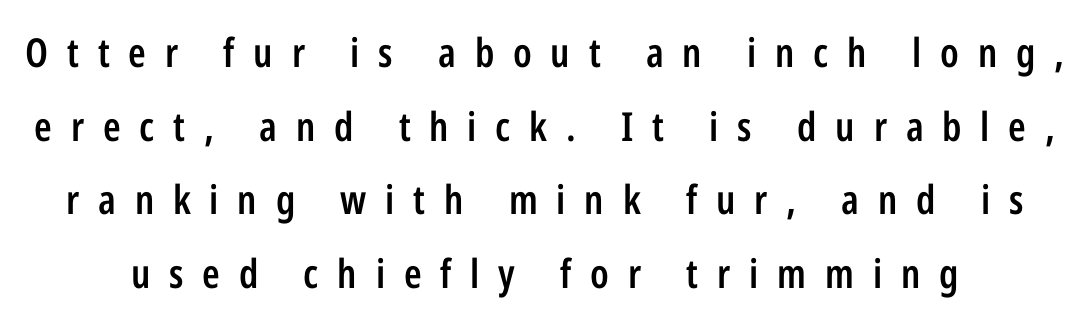
Q: Is the text bold? A: Semi-bold.
Q: Is the text italic (slanted)? A: No, it is upright.
Q: Is the typeface a serif or a sans-serif typeface? A: Sans-serif.
Q: Is the text underlined? A: No.
Q: Is the spacing between letters normal or unusually wide? A: Unusually wide.
Q: Width (condensed, normal, or wide)? A: Condensed.
Q: Stroke contrast? A: Low.
Q: x-height? A: Medium.
Q: Monospaced? A: No.
